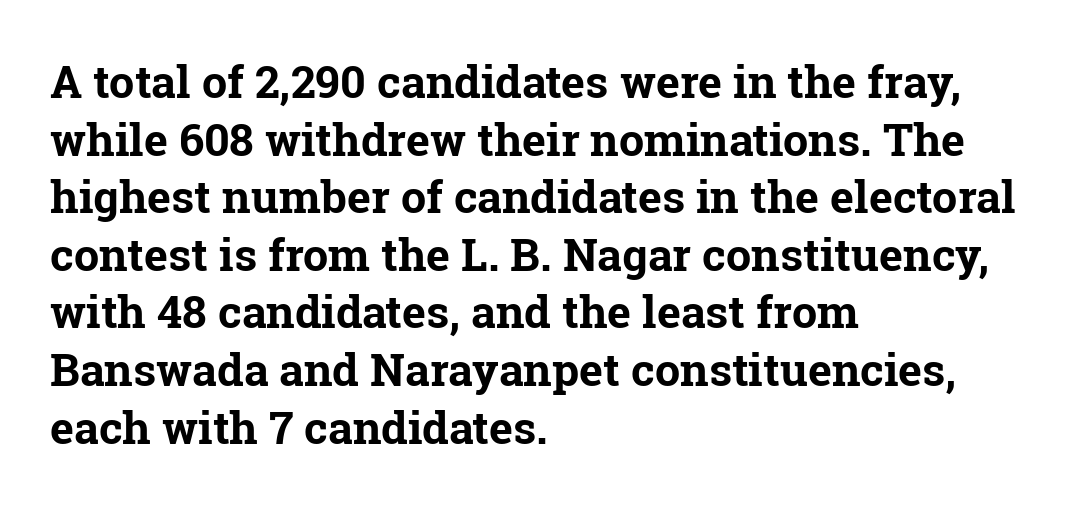
{"serif": "yes", "italic": "no", "bold": "yes", "weight": "bold", "width": "normal", "stroke_contrast": "low", "x_height": "medium", "monospaced": "no", "underline": "no", "align": "left", "line_spacing": "normal", "line_spacing_ratio": 1.28, "letter_spacing": "normal", "letter_spacing_em": 0.0, "glyph_px": 45}
